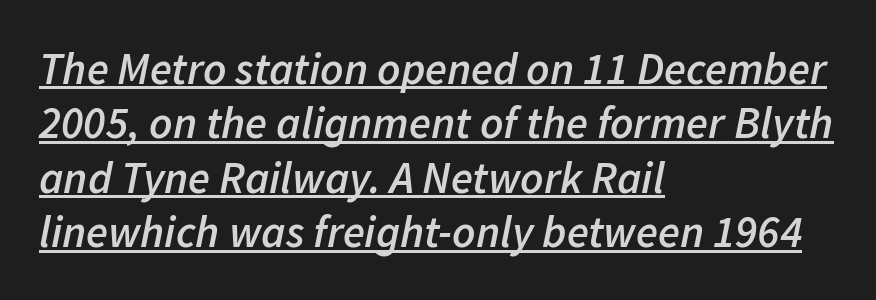
Q: Is the text bold? A: Semi-bold.
Q: Is the text italic (slanted)? A: Yes, it leans right by about 11 degrees.
Q: Is the text underlined? A: Yes.
Q: How is the paragraph aligned? A: Left-aligned.
Q: Is the spacing between letters normal or unusually wide? A: Normal.
Q: Width (condensed, normal, or wide)? A: Normal.
Q: Stroke contrast? A: Low.
Q: x-height? A: Medium.
Q: Monospaced? A: No.
